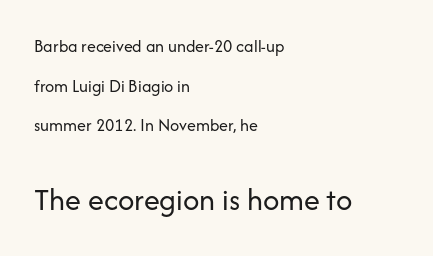
Q: Is the text bold? A: No.
Q: Is the text italic (slanted)? A: No, it is upright.
Q: Is the typeface a serif or a sans-serif typeface? A: Sans-serif.
Q: Is the text underlined? A: No.
Q: How is the paragraph aligned? A: Left-aligned.
Q: Is the spacing between letters normal or unusually wide? A: Normal.
Q: Is the spacing between lines tight, normal or loose? A: Loose.
Q: Which block of text is set in a larger size, the first (top) or the second (bottom)? A: The second (bottom) one.
Q: Width (condensed, normal, or wide)? A: Normal.
Q: Stroke contrast? A: Low.
Q: x-height? A: Medium.
Q: Monospaced? A: No.
